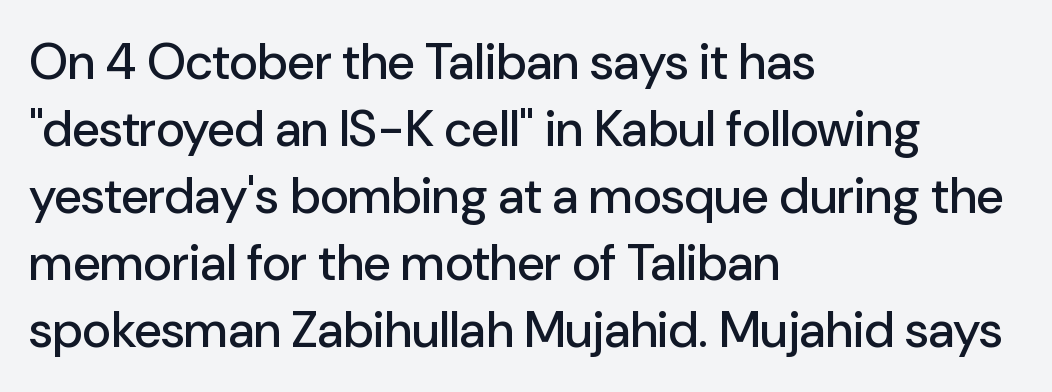
Q: Is the text italic (slanted)? A: No, it is upright.
Q: Is the typeface a serif or a sans-serif typeface? A: Sans-serif.
Q: Is the text underlined? A: No.
Q: How is the paragraph aligned? A: Left-aligned.
Q: Is the spacing between letters normal or unusually wide? A: Normal.
Q: Is the spacing between lines tight, normal or loose? A: Normal.
Q: Width (condensed, normal, or wide)? A: Normal.
Q: Stroke contrast? A: Low.
Q: x-height? A: Medium.
Q: Monospaced? A: No.
